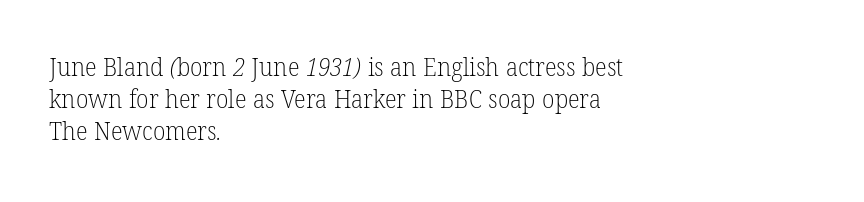
{"bold": "no", "underline": "no", "align": "left", "line_spacing": "normal", "line_spacing_ratio": 1.28, "letter_spacing": "normal", "letter_spacing_em": 0.0, "glyph_px": 25}
